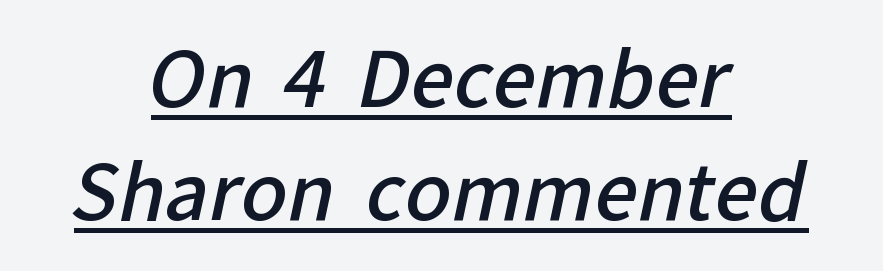
Honestly, the row spacing looks completely unremarkable. Where is the straight margin? There isn't one; the lines are centered. The rendering shows plain stroke endings on the letterforms — a sans-serif design. A rule runs beneath these lines of type. Look at the tracking — it's just the regular setting, nothing added. Do the characters align in a grid? No, the font is proportional.
